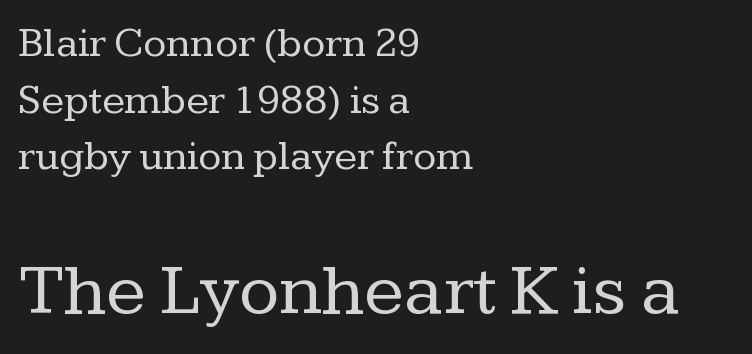
Q: Is the text bold? A: No.
Q: Is the text italic (slanted)? A: No, it is upright.
Q: Is the typeface a serif or a sans-serif typeface? A: Serif.
Q: Is the text underlined? A: No.
Q: How is the paragraph aligned? A: Left-aligned.
Q: Is the spacing between letters normal or unusually wide? A: Normal.
Q: Is the spacing between lines tight, normal or loose? A: Normal.
Q: Which block of text is set in a larger size, the first (top) or the second (bottom)? A: The second (bottom) one.
Q: Width (condensed, normal, or wide)? A: Normal.
Q: Stroke contrast? A: Low.
Q: x-height? A: Medium.
Q: Monospaced? A: No.
